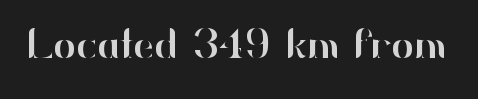
A typesetter would call this proportional, since set widths differ per character. Are there feet on the stems? There aren't — it's a sans. When letters stand straight like this, we call the style roman or upright. You could call the tracking neutral — neither tight nor loose.
